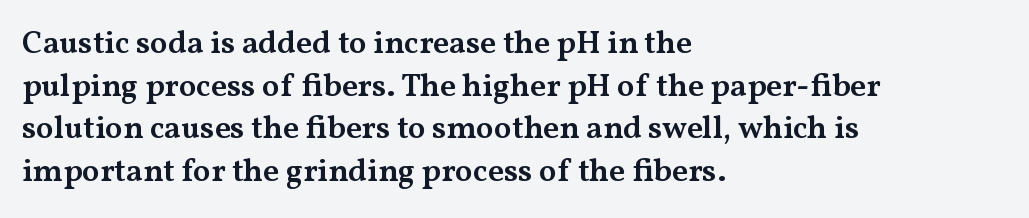
Q: Is the text bold? A: Semi-bold.
Q: Is the text italic (slanted)? A: No, it is upright.
Q: Is the typeface a serif or a sans-serif typeface? A: Serif.
Q: Is the text underlined? A: No.
Q: How is the paragraph aligned? A: Left-aligned.
Q: Is the spacing between letters normal or unusually wide? A: Normal.
Q: Is the spacing between lines tight, normal or loose? A: Normal.
Q: Width (condensed, normal, or wide)? A: Wide.
Q: Stroke contrast? A: Medium.
Q: x-height? A: Medium.
Q: Monospaced? A: No.
